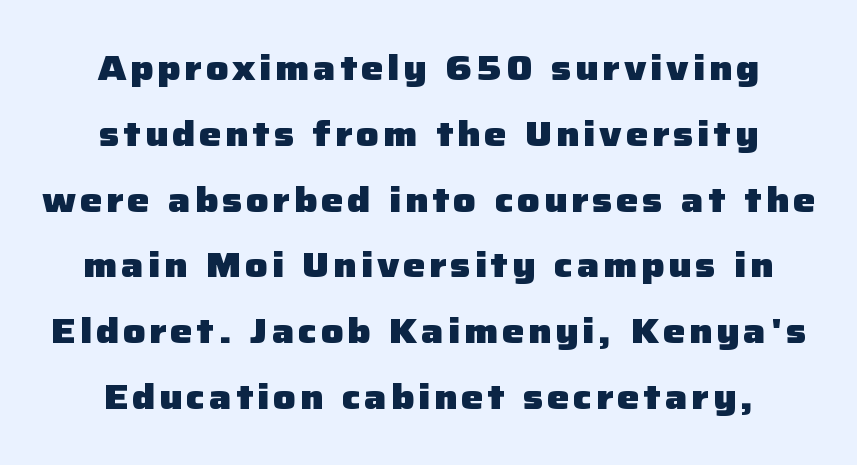
{"serif": "no", "italic": "no", "bold": "yes", "weight": "heavy", "width": "normal", "stroke_contrast": "low", "x_height": "medium", "monospaced": "no", "underline": "no", "align": "center", "line_spacing_ratio": 1.88, "glyph_px": 35}
